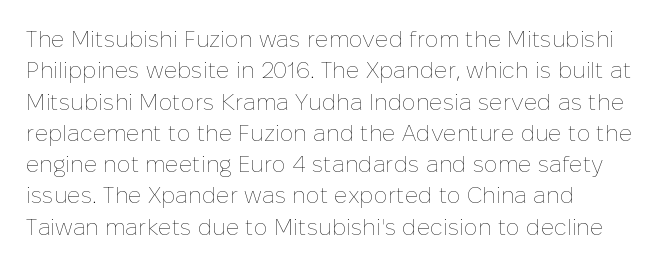
One glance says typical: line gaps are just what's usual. What stands out about the letter spacing? Nothing — it is the standard amount. This reads as an unemphasized weight, regular at the heaviest. The text block is weighted toward the left margin, trailing off unevenly rightward. Descender tails drop into unmarked territory. The specimen reads as upright at a glance.
